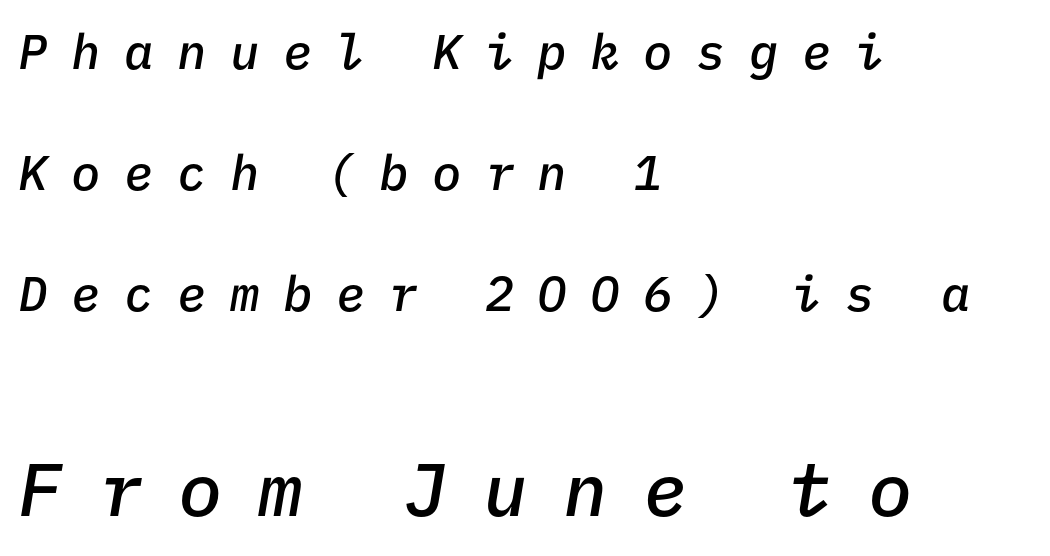
{"italic": "yes", "lean": "right", "slant_degrees": 9, "bold": "semi", "weight": "semibold", "width": "normal", "stroke_contrast": "low", "x_height": "medium", "monospaced": "yes", "underline": "no", "align": "left", "line_spacing": "loose", "line_spacing_ratio": 2.47, "letter_spacing": "wide", "letter_spacing_em": 0.48, "larger_block": "second", "size_ratio": 1.51, "glyph_px": 74}
